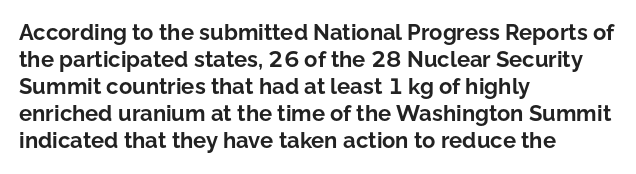
The setting favours the left margin, as ordinary paragraphs usually do. The strip under each line holds only bare page. Every letter is thick-stroked: bold, no question. In terms of posture, this sample is upright. Is the letter spacing exaggerated? No — it looks like the ordinary default.
